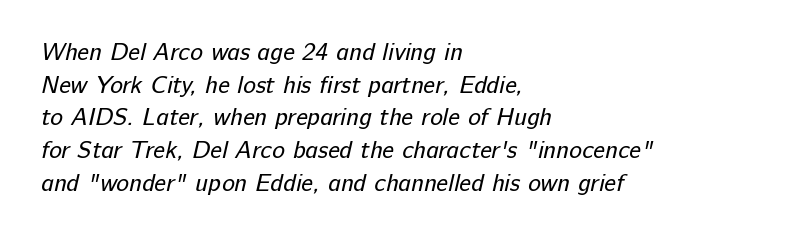
Q: Is the text bold? A: No.
Q: Is the text underlined? A: No.
Q: How is the paragraph aligned? A: Left-aligned.
Q: Is the spacing between letters normal or unusually wide? A: Normal.
Q: Is the spacing between lines tight, normal or loose? A: Normal.
